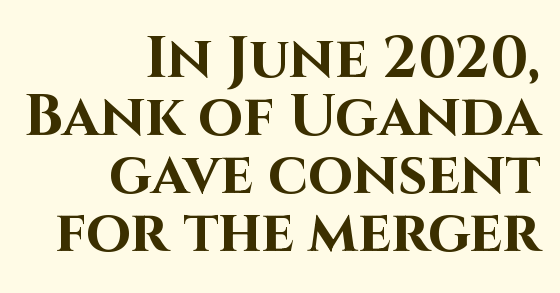
{"serif": "no", "italic": "no", "bold": "yes", "weight": "bold", "width": "normal", "stroke_contrast": "high", "x_height": "large", "monospaced": "no", "underline": "no", "align": "right", "line_spacing": "tight", "line_spacing_ratio": 1.0, "letter_spacing": "normal", "letter_spacing_em": 0.0, "glyph_px": 58}
